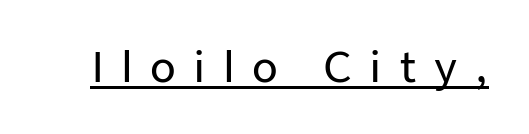
Think of a printed novel: that variable character pitch is what you see here. The string is rendered with underlining switched on. Tracking here is generous; glyphs stand well apart from one another. Unlike a traditional serif, this face leaves its strokes unadorned. In terms of posture, this sample is upright.
